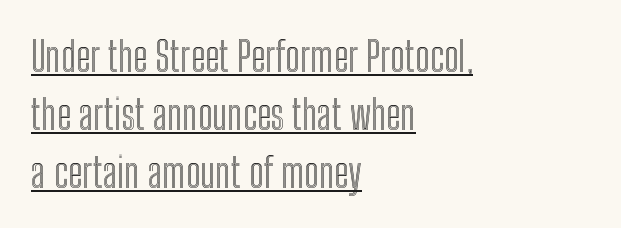
Vertically, the passage feels balanced, rows spaced as you'd expect. The passage shown is typed in a proportional face where columns would drift. The type is set solid horizontally, with unmodified tracking. This is the regular roman posture of the typeface. This rendering uses left alignment, leaving the right contour irregular.
